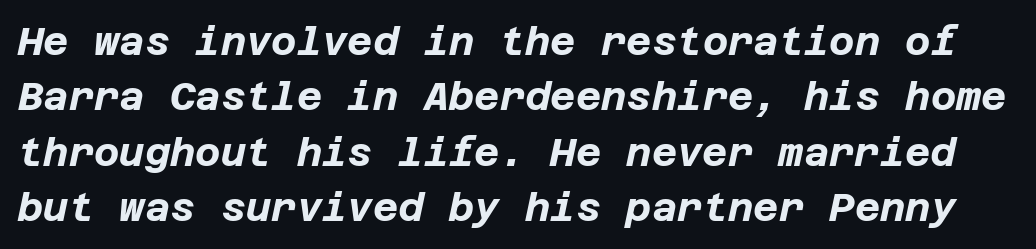
Is the letter spacing exaggerated? No — it looks like the ordinary default. The glyphs are unaccompanied by any horizontal stroke below them. This block has exactly the height ordinary leading produces. Set as a true bold cut, around the 700 mark. The glyphs look as if they've been sheared to an angle.
